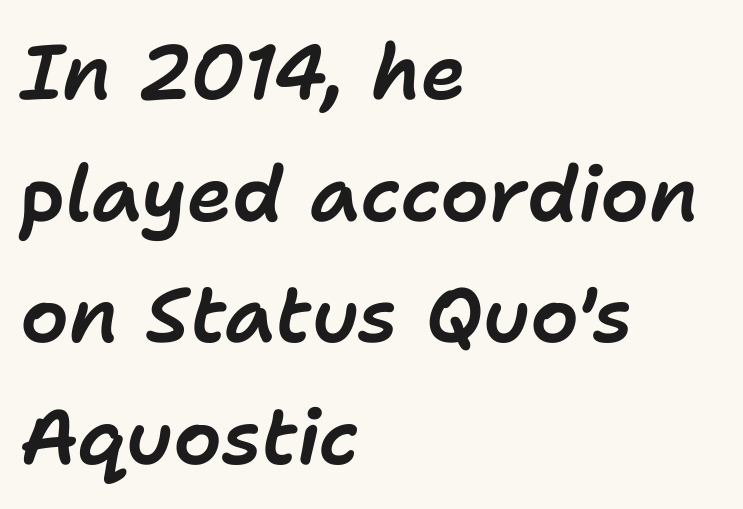
The image shows 77 px text type, italic (leaning right); set left-aligned, normal line spacing (1.58x), normal letter spacing, not underlined; low stroke contrast and a medium x-height.
